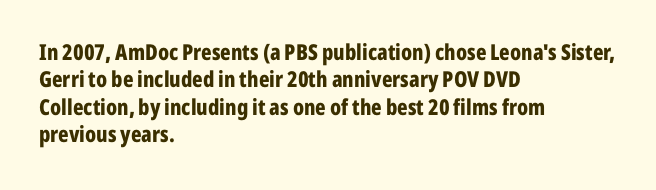
{"italic": "no", "bold": "yes", "underline": "no", "align": "left", "line_spacing_ratio": 1.24, "letter_spacing": "normal", "letter_spacing_em": 0.0, "glyph_px": 22}
